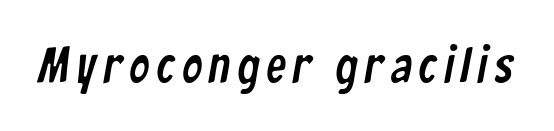
The image shows 50 px condensed sans-serif type; set not underlined; low stroke contrast and a medium x-height.
